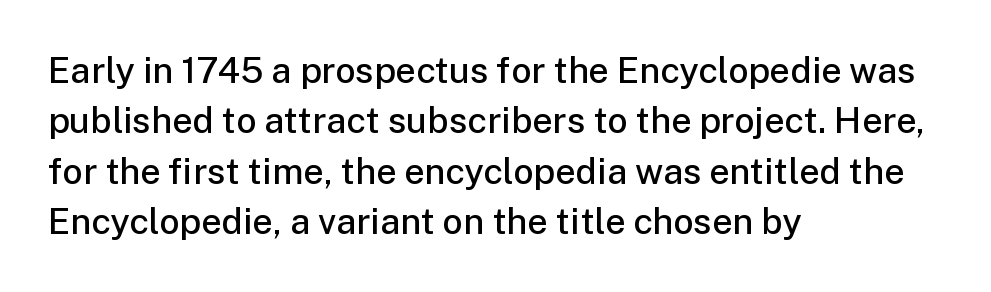
{"serif": "no", "italic": "no", "bold": "semi", "weight": "semibold", "width": "normal", "stroke_contrast": "low", "x_height": "medium", "monospaced": "no", "underline": "no", "align": "left", "line_spacing": "normal", "line_spacing_ratio": 1.4, "letter_spacing": "normal", "letter_spacing_em": 0.0, "glyph_px": 36}
